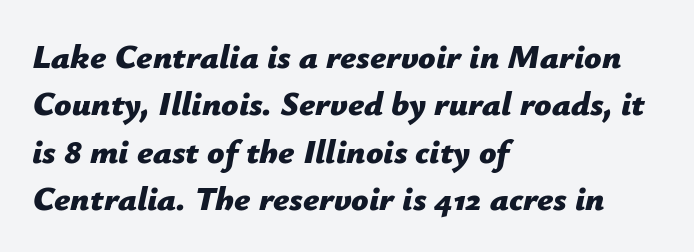
{"italic": "yes", "lean": "right", "slant_degrees": 12, "bold": "yes", "weight": "bold", "width": "normal", "stroke_contrast": "low", "x_height": "medium", "monospaced": "no", "underline": "no", "align": "left", "line_spacing": "normal", "line_spacing_ratio": 1.39, "letter_spacing": "normal", "letter_spacing_em": 0.0, "glyph_px": 34}
